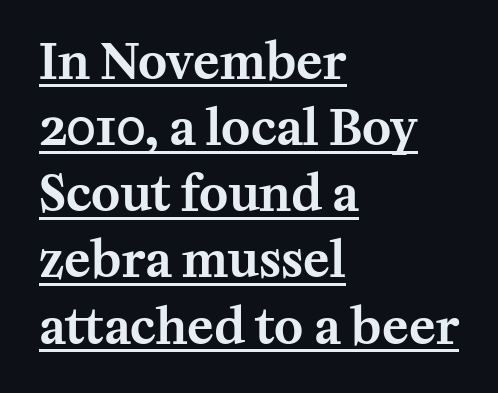
{"serif": "yes", "italic": "no", "width": "normal", "stroke_contrast": "medium", "x_height": "medium", "monospaced": "no", "underline": "yes", "align": "left", "line_spacing": "normal", "line_spacing_ratio": 1.35, "letter_spacing": "normal", "letter_spacing_em": 0.0, "glyph_px": 49}
